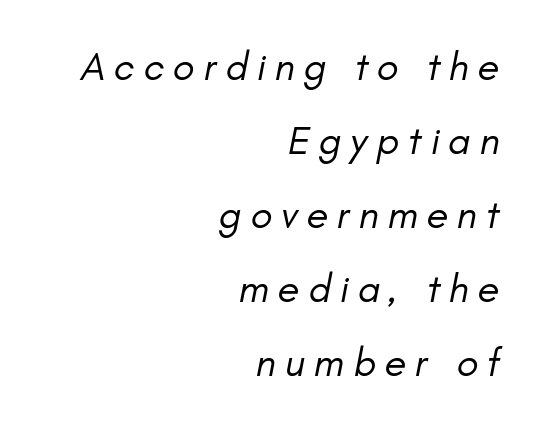
The image shows 40 px regular-weight sans-serif type; set right-aligned, line spacing 1.85x, unusually wide letter spacing (+0.22 em), not underlined; low stroke contrast and a small x-height.
